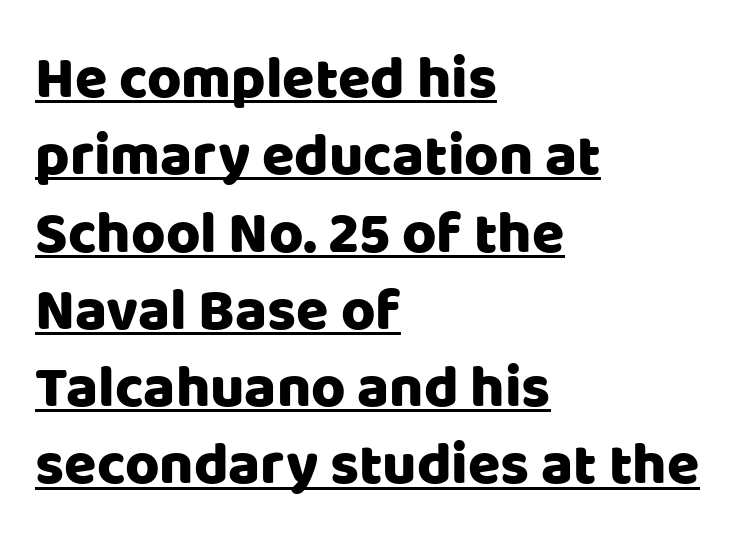
Q: Is the text italic (slanted)? A: No, it is upright.
Q: Is the typeface a serif or a sans-serif typeface? A: Sans-serif.
Q: Is the text underlined? A: Yes.
Q: How is the paragraph aligned? A: Left-aligned.
Q: Is the spacing between letters normal or unusually wide? A: Normal.
Q: Is the spacing between lines tight, normal or loose? A: Normal.
Q: Width (condensed, normal, or wide)? A: Normal.
Q: Stroke contrast? A: Low.
Q: x-height? A: Large.
Q: Monospaced? A: No.
